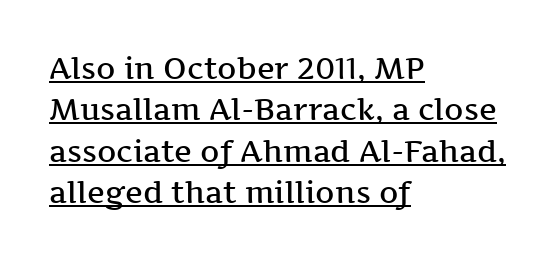
The image shows 30 px semibold, wide serif type, upright; set left-aligned, normal line spacing (1.38x), normal letter spacing, underlined; medium stroke contrast and a medium x-height.
